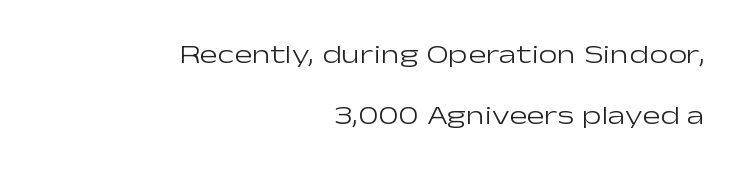
Q: Is the text bold? A: No.
Q: Is the text italic (slanted)? A: No, it is upright.
Q: Is the text underlined? A: No.
Q: How is the paragraph aligned? A: Right-aligned.
Q: Is the spacing between letters normal or unusually wide? A: Normal.
Q: Is the spacing between lines tight, normal or loose? A: Loose.
